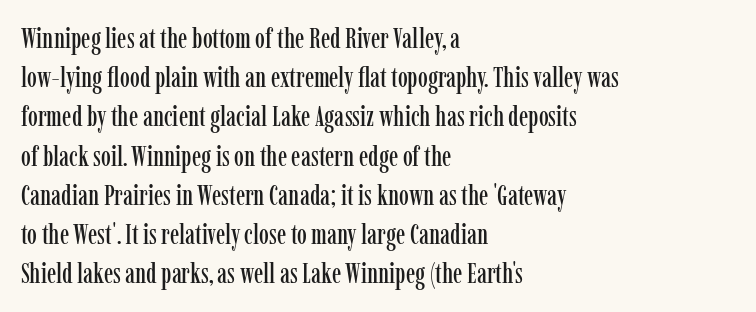
Quick note: interline space is typical. This rendering uses left alignment, leaving the right contour irregular. The designer went with a serif here, giving each stem small feet. The strip under each line holds only bare page. Default kerning and tracking; the words read as compact shapes.
